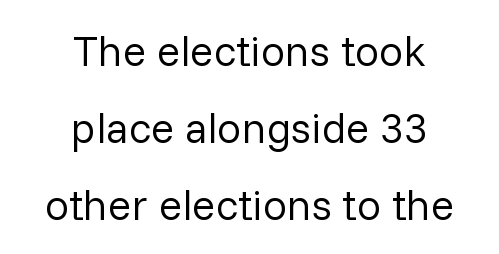
{"serif": "no", "italic": "no", "bold": "no", "weight": "regular", "width": "normal", "stroke_contrast": "low", "x_height": "medium", "monospaced": "no", "underline": "no", "align": "center", "line_spacing_ratio": 1.79, "letter_spacing": "normal", "letter_spacing_em": 0.0, "glyph_px": 43}
